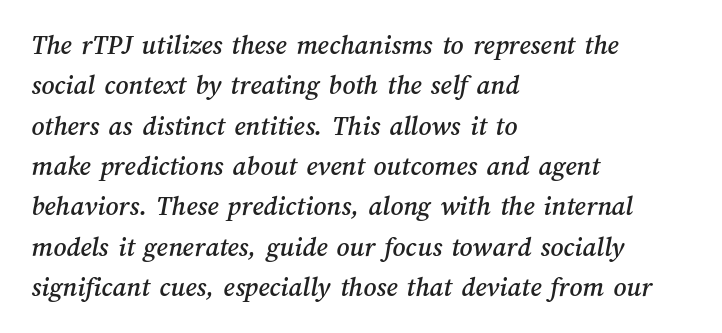
Q: Is the text underlined? A: No.
Q: How is the paragraph aligned? A: Left-aligned.
Q: Is the spacing between letters normal or unusually wide? A: Normal.
Q: Is the spacing between lines tight, normal or loose? A: Normal.
Q: Width (condensed, normal, or wide)? A: Normal.
Q: Stroke contrast? A: Medium.
Q: x-height? A: Medium.
Q: Monospaced? A: No.
